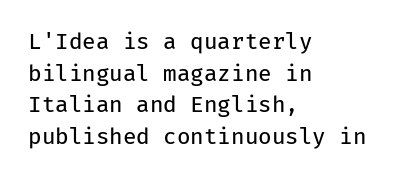
{"italic": "no", "bold": "no", "underline": "no", "align": "left", "line_spacing": "normal", "line_spacing_ratio": 1.44, "letter_spacing": "normal", "letter_spacing_em": 0.0, "glyph_px": 22}
